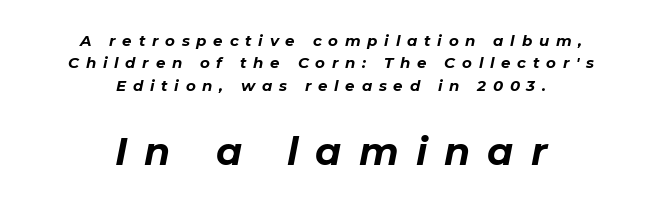
{"italic": "yes", "lean": "right", "slant_degrees": 11, "bold": "yes", "weight": "bold", "width": "normal", "stroke_contrast": "low", "x_height": "medium", "monospaced": "no", "underline": "no", "align": "center", "line_spacing": "normal", "line_spacing_ratio": 1.49, "letter_spacing": "wide", "letter_spacing_em": 0.45, "larger_block": "second", "size_ratio": 2.53, "glyph_px": 38}
